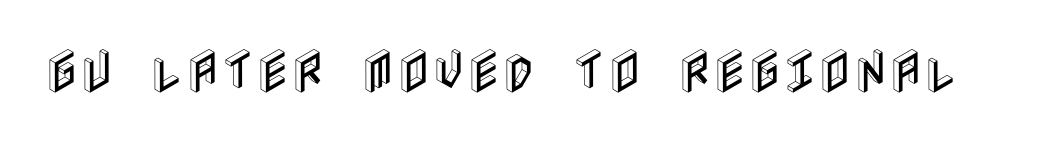
The font's upright variant was chosen for this text. A typesetter would call this zero additional tracking. Bare-footed words on every line.
